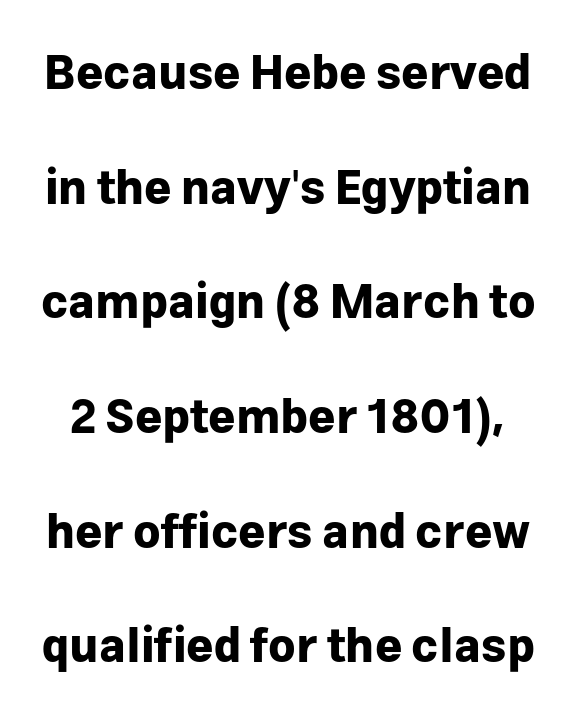
{"serif": "no", "italic": "no", "bold": "yes", "weight": "bold", "width": "normal", "stroke_contrast": "low", "x_height": "medium", "monospaced": "no", "underline": "no", "line_spacing": "loose", "line_spacing_ratio": 2.44, "letter_spacing": "normal", "letter_spacing_em": 0.0, "glyph_px": 47}
